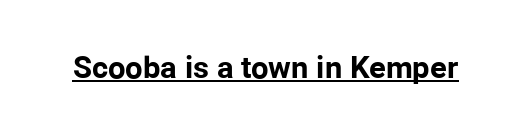
Unlike a traditional serif, this face leaves its strokes unadorned. The type sits square on the baseline with zero lean. What weight is shown? A full bold with thick strokes. You could not count columns in this text — the font is proportionally spaced. Check the space under the baseline: a stroke is drawn there. The letters sit at their default tracking, neither squeezed nor spread.
